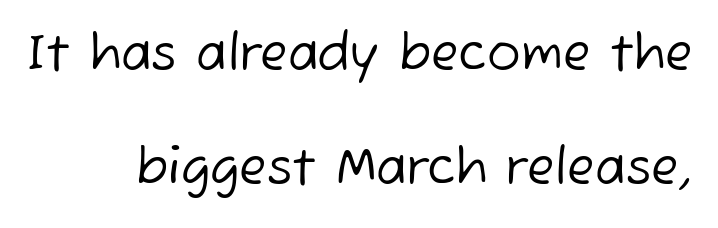
Q: Is the text bold? A: No.
Q: Is the typeface a serif or a sans-serif typeface? A: Sans-serif.
Q: Is the text underlined? A: No.
Q: How is the paragraph aligned? A: Right-aligned.
Q: Is the spacing between letters normal or unusually wide? A: Normal.
Q: Is the spacing between lines tight, normal or loose? A: Loose.
Q: Width (condensed, normal, or wide)? A: Normal.
Q: Stroke contrast? A: Low.
Q: x-height? A: Medium.
Q: Monospaced? A: No.
